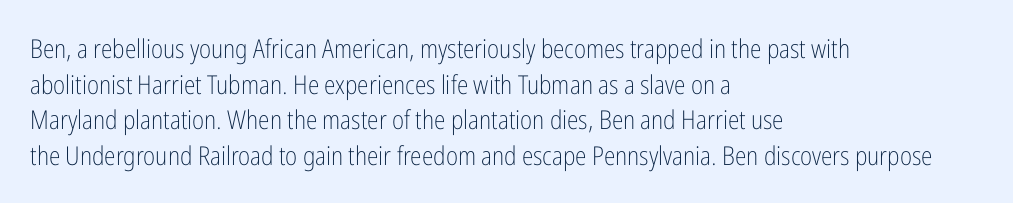
The line texture is even and compact thanks to regular tracking. Honestly, the row spacing looks completely unremarkable. Every row of glyphs begins at an identical x-position on the left. The letters stand straight up with perfectly vertical stems. Stroke thickness stays within the range of a standard reading face or lighter. Unmarked baselines from the first word to the last.
